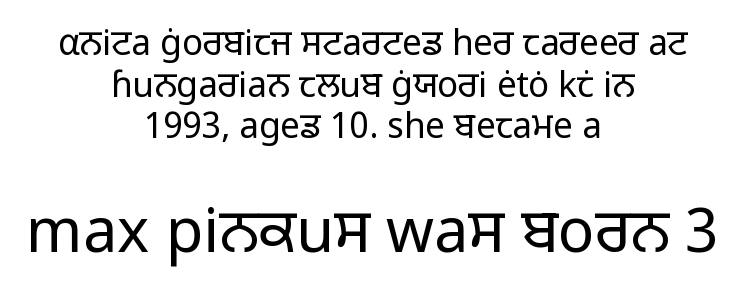
{"serif": "no", "italic": "no", "bold": "no", "weight": "regular", "width": "normal", "stroke_contrast": "low", "x_height": "medium", "monospaced": "no", "underline": "no", "align": "center", "line_spacing_ratio": 1.19, "letter_spacing": "normal", "letter_spacing_em": 0.0, "larger_block": "second", "size_ratio": 1.74, "glyph_px": 61}
